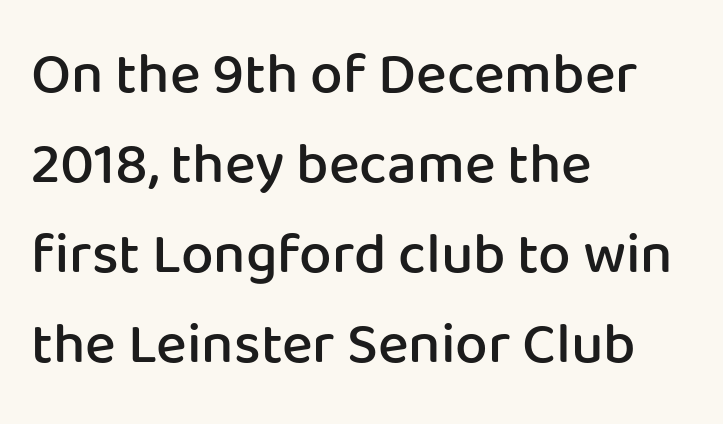
{"serif": "no", "italic": "no", "bold": "semi", "weight": "semibold", "width": "normal", "stroke_contrast": "low", "x_height": "medium", "monospaced": "no", "underline": "no", "align": "left", "line_spacing": "normal", "line_spacing_ratio": 1.55, "letter_spacing": "normal", "letter_spacing_em": 0.0, "glyph_px": 58}
